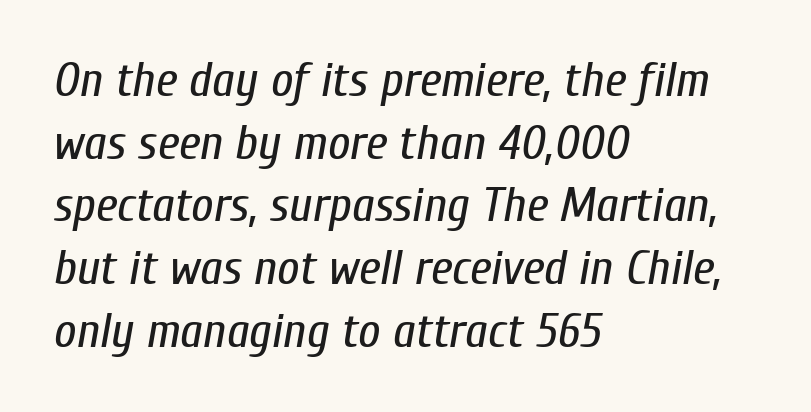
The image shows 49 px regular-weight, condensed type, italic (leaning right); set left-aligned, normal line spacing (1.28x), normal letter spacing, not underlined; low stroke contrast and a medium x-height.
